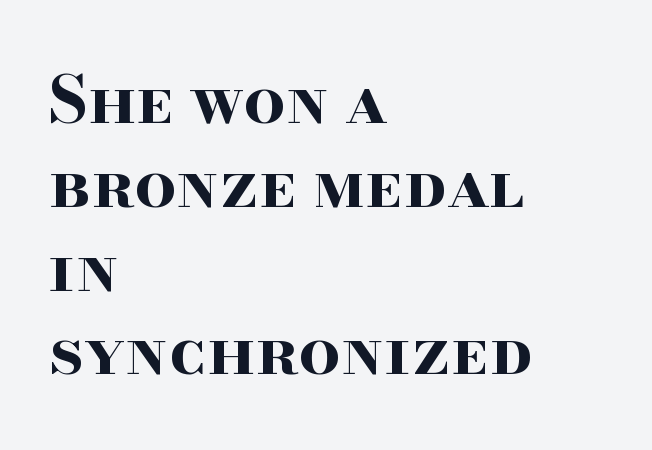
Q: Is the text bold? A: Yes.
Q: Is the text italic (slanted)? A: No, it is upright.
Q: Is the typeface a serif or a sans-serif typeface? A: Serif.
Q: Is the text underlined? A: No.
Q: How is the paragraph aligned? A: Left-aligned.
Q: Is the spacing between letters normal or unusually wide? A: Normal.
Q: Is the spacing between lines tight, normal or loose? A: Normal.
Q: Width (condensed, normal, or wide)? A: Wide.
Q: Stroke contrast? A: High.
Q: x-height? A: Small.
Q: Monospaced? A: No.
